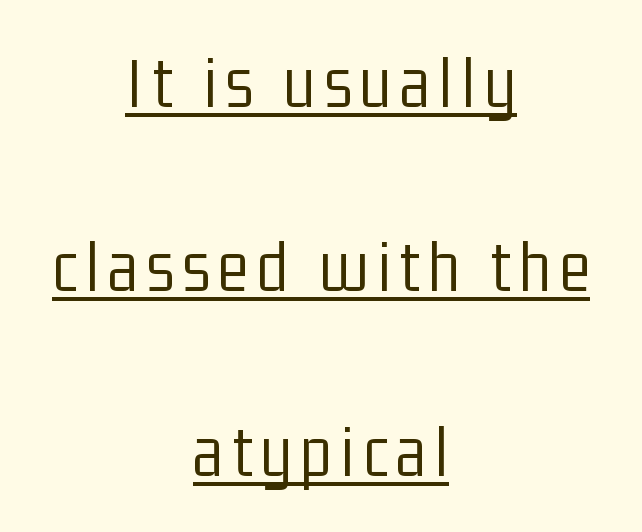
The image shows 74 px light, condensed sans-serif type, upright; set centered, loose line spacing (2.49x), underlined; low stroke contrast and a medium x-height.
